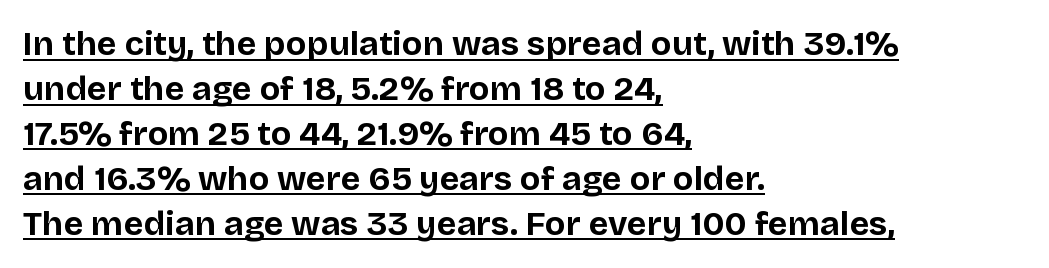
Q: Is the text bold? A: Yes.
Q: Is the text italic (slanted)? A: No, it is upright.
Q: Is the typeface a serif or a sans-serif typeface? A: Sans-serif.
Q: Is the text underlined? A: Yes.
Q: How is the paragraph aligned? A: Left-aligned.
Q: Is the spacing between letters normal or unusually wide? A: Normal.
Q: Is the spacing between lines tight, normal or loose? A: Normal.
Q: Width (condensed, normal, or wide)? A: Normal.
Q: Stroke contrast? A: Low.
Q: x-height? A: Large.
Q: Monospaced? A: No.
